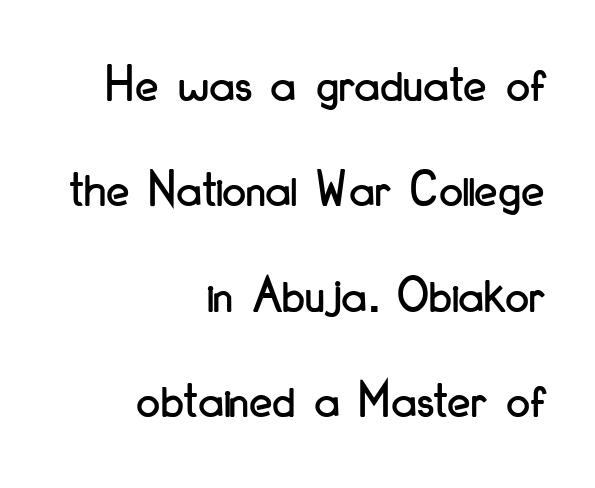
The image shows 53 px condensed sans-serif type, upright; set right-aligned, loose line spacing (1.99x), normal letter spacing, not underlined; low stroke contrast and a small x-height.
